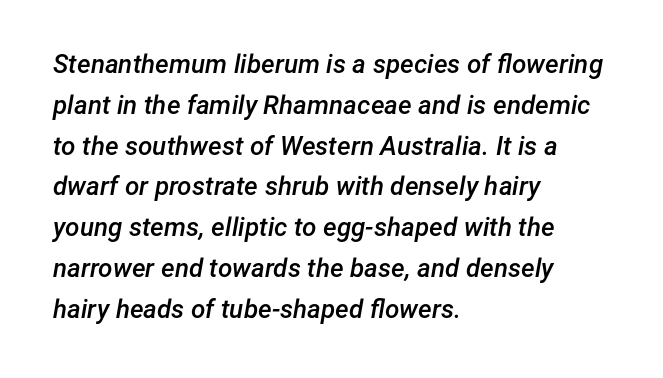
Q: Is the text bold? A: Semi-bold.
Q: Is the text italic (slanted)? A: Yes, it leans right by about 12 degrees.
Q: Is the text underlined? A: No.
Q: How is the paragraph aligned? A: Left-aligned.
Q: Is the spacing between letters normal or unusually wide? A: Normal.
Q: Is the spacing between lines tight, normal or loose? A: Normal.
